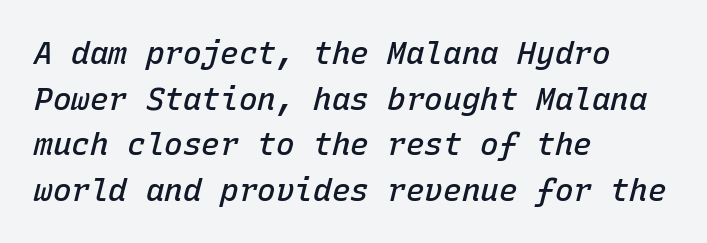
{"italic": "yes", "lean": "right", "slant_degrees": 15, "bold": "semi", "weight": "semibold", "width": "normal", "stroke_contrast": "low", "x_height": "medium", "monospaced": "yes", "underline": "no", "align": "left", "line_spacing": "normal", "line_spacing_ratio": 1.47, "letter_spacing": "normal", "letter_spacing_em": 0.0, "glyph_px": 31}
